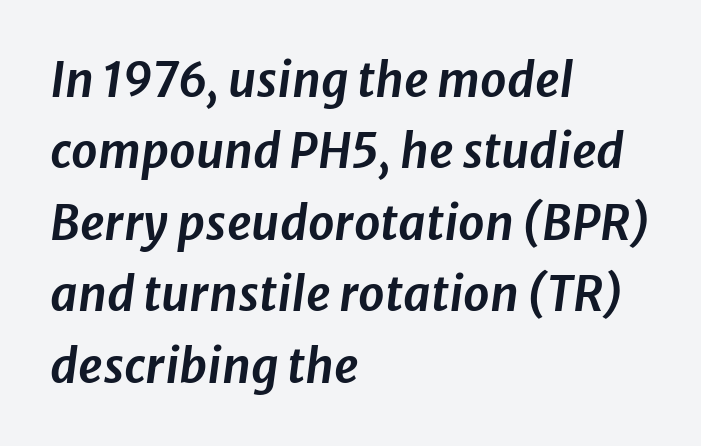
The image shows 47 px text type, italic (leaning right); set left-aligned, normal line spacing (1.52x), normal letter spacing, not underlined; low stroke contrast and a medium x-height.
